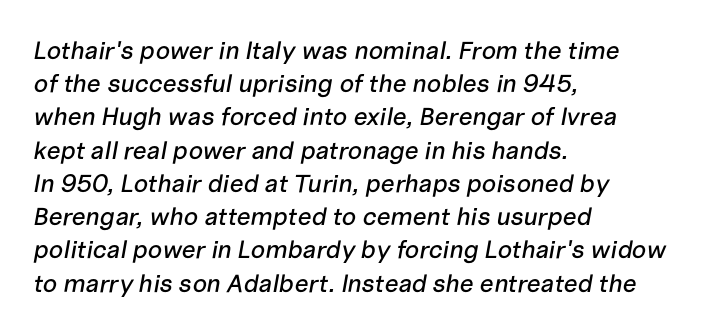
Q: Is the text italic (slanted)? A: Yes, it leans right by about 10 degrees.
Q: Is the text underlined? A: No.
Q: How is the paragraph aligned? A: Left-aligned.
Q: Is the spacing between letters normal or unusually wide? A: Normal.
Q: Is the spacing between lines tight, normal or loose? A: Normal.
